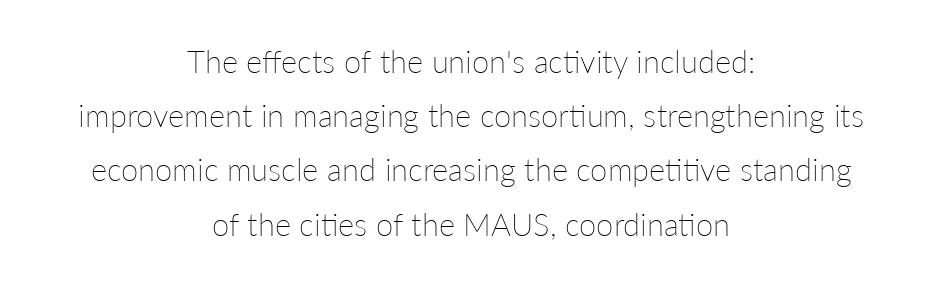
Teacher's note: observe the equal gaps on both sides — that is centered alignment. No word sits above an underline. Words appear dense and cohesive because spacing is normal. A typesetter would call this proportional, since set widths differ per character. Counters stay open thanks to moderate or lighter strokes. These lines were composed using upright roman letters.
